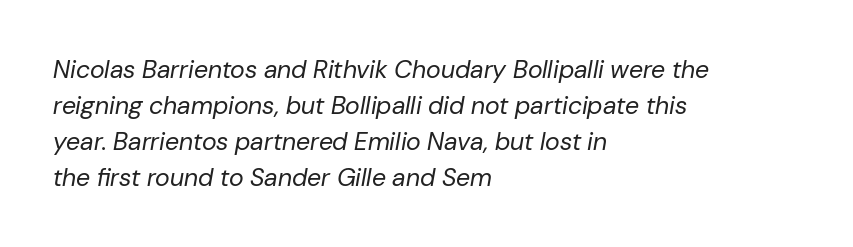
The image shows 25 px text type, italic (leaning right); set left-aligned, normal line spacing (1.44x), normal letter spacing, not underlined.
